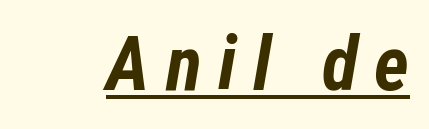
{"italic": "yes", "lean": "right", "slant_degrees": 12, "bold": "yes", "weight": "bold", "width": "condensed", "stroke_contrast": "low", "x_height": "medium", "monospaced": "no", "underline": "yes", "letter_spacing": "wide", "letter_spacing_em": 0.22, "glyph_px": 75}
